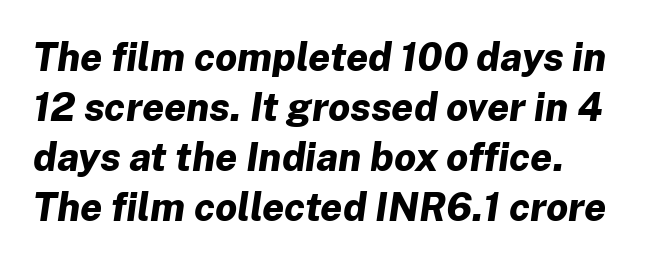
The image shows 39 px bold type, italic (leaning right); set normal line spacing (1.28x), normal letter spacing, not underlined; low stroke contrast and a medium x-height.
